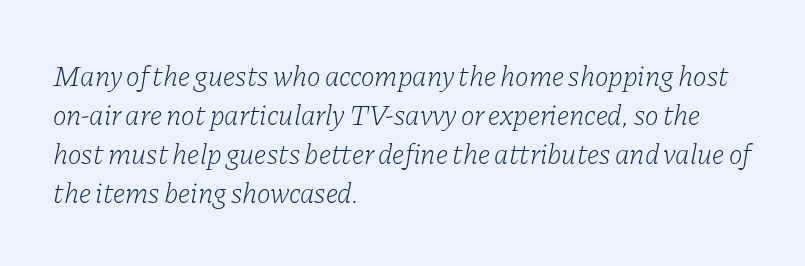
Tracking value appears to be zero — textbook default spacing. Proportional: the letters do not fall into vertical columns. These lines are composed in type with serifs. Letters have the restrained weight of plain body copy at most.
